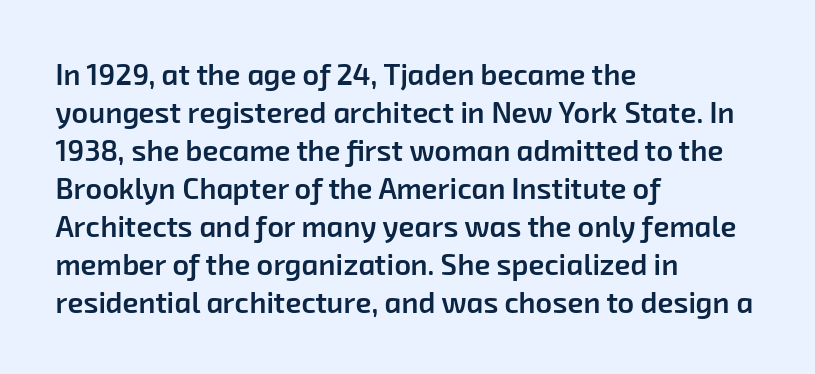
{"serif": "no", "bold": "semi", "weight": "semibold", "width": "normal", "stroke_contrast": "low", "x_height": "medium", "monospaced": "no", "underline": "no", "align": "left", "line_spacing": "normal", "line_spacing_ratio": 1.31, "letter_spacing": "normal", "letter_spacing_em": 0.0, "glyph_px": 29}
